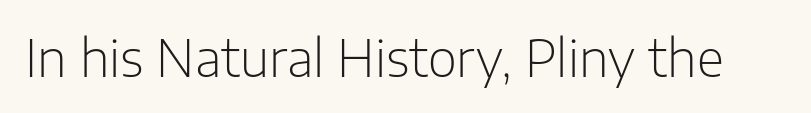
Q: Is the text bold? A: No.
Q: Is the text italic (slanted)? A: No, it is upright.
Q: Is the typeface a serif or a sans-serif typeface? A: Sans-serif.
Q: Is the text underlined? A: No.
Q: Is the spacing between letters normal or unusually wide? A: Normal.
Q: Width (condensed, normal, or wide)? A: Normal.
Q: Stroke contrast? A: Low.
Q: x-height? A: Medium.
Q: Monospaced? A: No.
